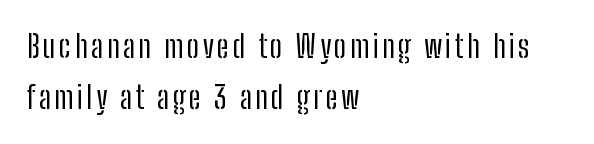
Q: Is the text bold? A: No.
Q: Is the text italic (slanted)? A: No, it is upright.
Q: Is the typeface a serif or a sans-serif typeface? A: Sans-serif.
Q: Is the text underlined? A: No.
Q: How is the paragraph aligned? A: Left-aligned.
Q: Is the spacing between lines tight, normal or loose? A: Normal.
Q: Width (condensed, normal, or wide)? A: Condensed.
Q: Stroke contrast? A: Low.
Q: x-height? A: Medium.
Q: Monospaced? A: No.
